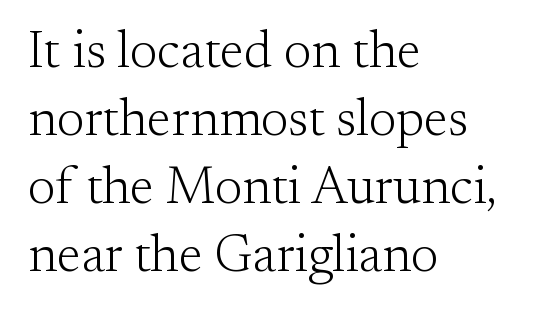
All the whitespace from short lines collects on the right. This sample has the flowing, uneven cadence of proportional lettering. The font is comparable to plain body text, perhaps lighter. Tracking value appears to be zero — textbook default spacing. The letters carry serifs — small finishing strokes at the ends of their stems.
